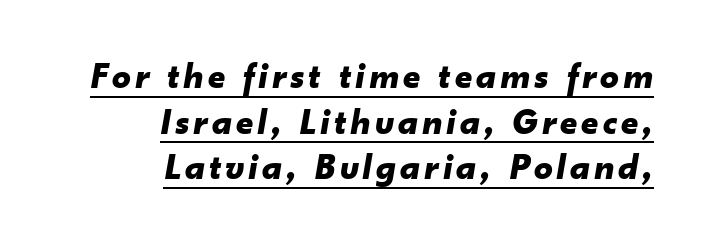
Q: Is the text bold? A: Yes.
Q: Is the text italic (slanted)? A: Yes, it leans right by about 10 degrees.
Q: Is the text underlined? A: Yes.
Q: How is the paragraph aligned? A: Right-aligned.
Q: Width (condensed, normal, or wide)? A: Normal.
Q: Stroke contrast? A: Low.
Q: x-height? A: Small.
Q: Monospaced? A: No.
